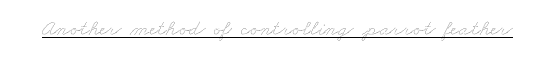
{"bold": "no", "underline": "yes", "letter_spacing": "normal", "letter_spacing_em": 0.0, "glyph_px": 22}
